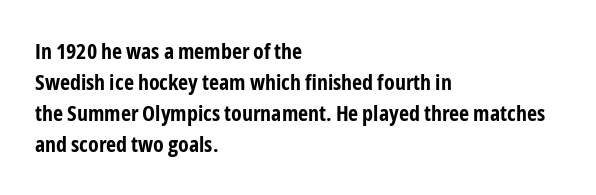
{"italic": "no", "bold": "yes", "underline": "no", "align": "left", "line_spacing": "normal", "line_spacing_ratio": 1.41, "letter_spacing": "normal", "letter_spacing_em": 0.0, "glyph_px": 22}
